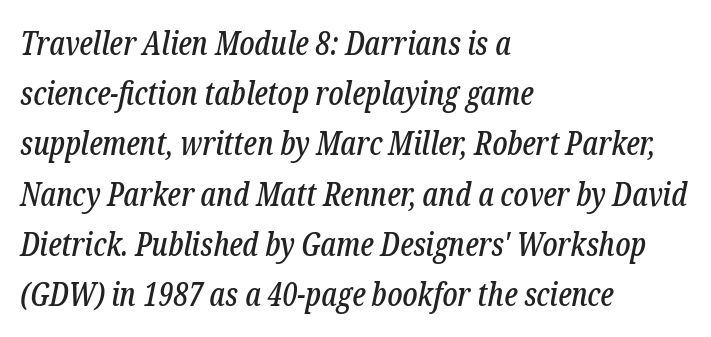
Q: Is the text italic (slanted)? A: Yes, it leans right by about 12 degrees.
Q: Is the typeface a serif or a sans-serif typeface? A: Serif.
Q: Is the text underlined? A: No.
Q: How is the paragraph aligned? A: Left-aligned.
Q: Is the spacing between letters normal or unusually wide? A: Normal.
Q: Is the spacing between lines tight, normal or loose? A: Normal.
Q: Width (condensed, normal, or wide)? A: Condensed.
Q: Stroke contrast? A: Low.
Q: x-height? A: Medium.
Q: Monospaced? A: No.
